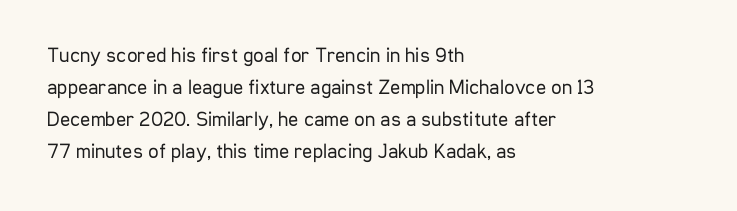
Is the block centered? No — it sits flush against the left margin. Honestly, the row spacing looks completely unremarkable. Check under the words: just untouched page. Ascenders rise straight up at ninety degrees. Nobody touched the tracking dial on this one.
